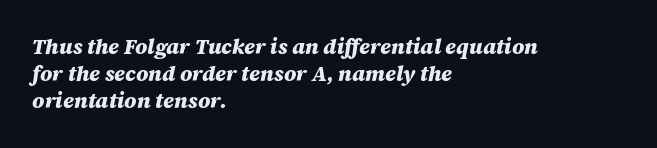
Tracking value appears to be zero — textbook default spacing. Quick note: italic. The sample has been set heavy, in full bold. Anything drawn beneath the words? Only blank space. Typeset ragged right — the left edge is the straight one.
